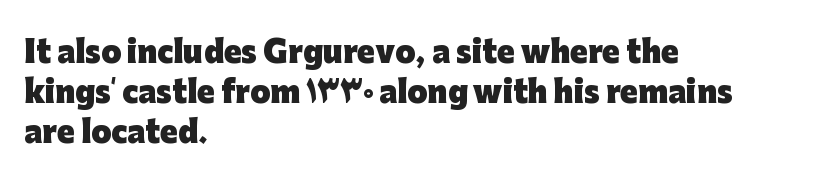
Q: Is the text bold? A: Yes.
Q: Is the text italic (slanted)? A: No, it is upright.
Q: Is the typeface a serif or a sans-serif typeface? A: Sans-serif.
Q: Is the text underlined? A: No.
Q: How is the paragraph aligned? A: Left-aligned.
Q: Is the spacing between letters normal or unusually wide? A: Normal.
Q: Is the spacing between lines tight, normal or loose? A: Normal.
Q: Width (condensed, normal, or wide)? A: Normal.
Q: Stroke contrast? A: Low.
Q: x-height? A: Medium.
Q: Monospaced? A: No.
